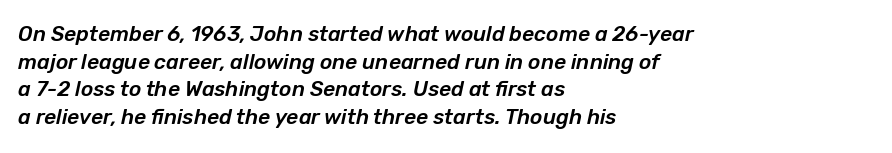
{"italic": "yes", "lean": "right", "slant_degrees": 12, "underline": "no", "align": "left", "line_spacing": "normal", "line_spacing_ratio": 1.31, "letter_spacing": "normal", "letter_spacing_em": 0.0, "glyph_px": 21}
